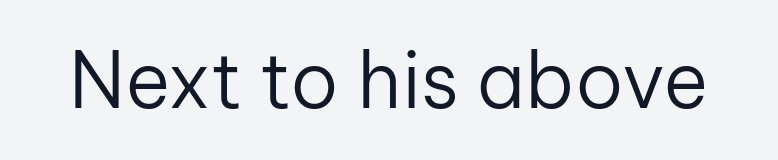
The typeface has the unassuming heft of standard copy or less. In terms of posture, this sample is upright. Students, note that the glyphs here touch the page at normal intervals. A clean baseline with only descenders dipping below it.
